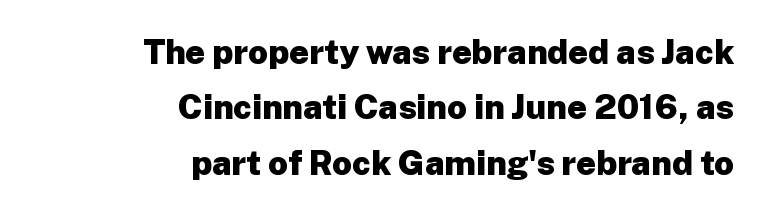
The image shows 34 px heavy sans-serif type, upright; set right-aligned, normal line spacing (1.63x), normal letter spacing, not underlined; low stroke contrast and a medium x-height.
